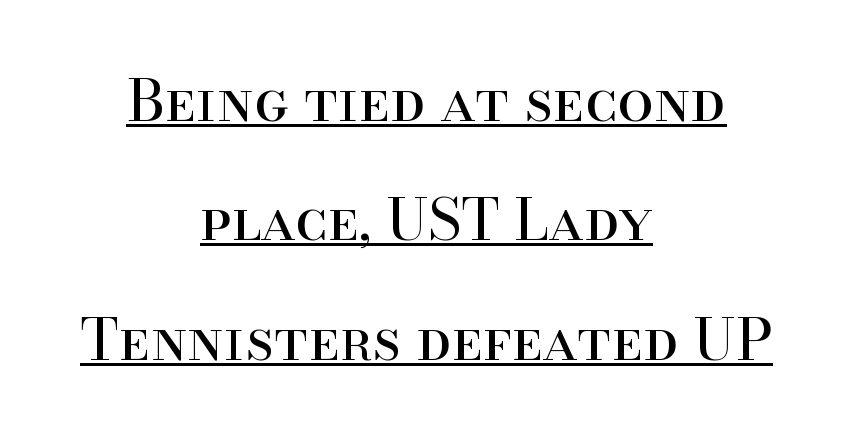
Q: Is the text bold? A: No.
Q: Is the text italic (slanted)? A: No, it is upright.
Q: Is the typeface a serif or a sans-serif typeface? A: Serif.
Q: Is the text underlined? A: Yes.
Q: How is the paragraph aligned? A: Centered.
Q: Is the spacing between letters normal or unusually wide? A: Normal.
Q: Is the spacing between lines tight, normal or loose? A: Loose.
Q: Width (condensed, normal, or wide)? A: Normal.
Q: Stroke contrast? A: High.
Q: x-height? A: Small.
Q: Monospaced? A: No.
